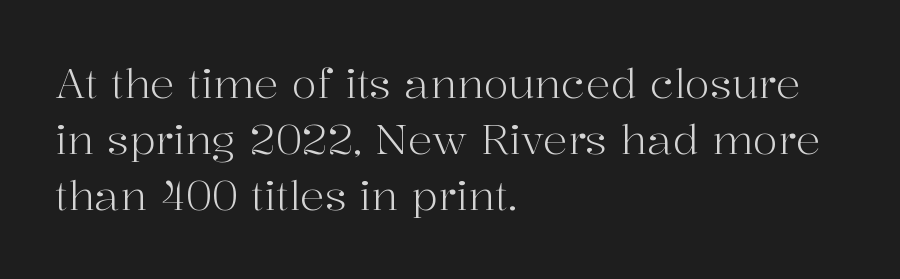
Weight: in the light-to-regular range. Vertical strokes here are truly vertical. The letters advance in unequal steps, a hallmark of proportional type. The face used here is rendered with its standard letterfit. Short and long lines alike share a common starting point at left. The area under the type is left untouched.
